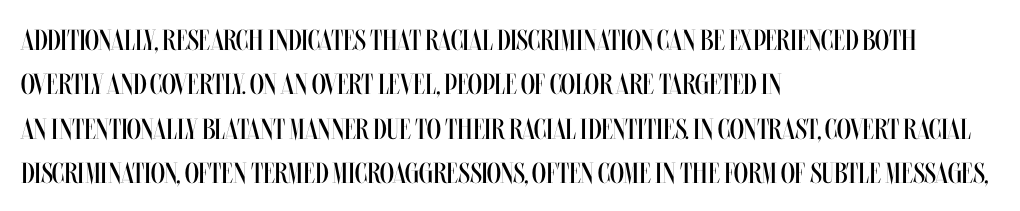
This is not heavy type; no bold has been used. Tracking value appears to be zero — textbook default spacing. Underline: absent. These lines are rendered in a variable-pitch font. Visually the block forms a straight wall on the left and a jagged coastline on the right. Normally led — the rows are evenly, conventionally spaced.
